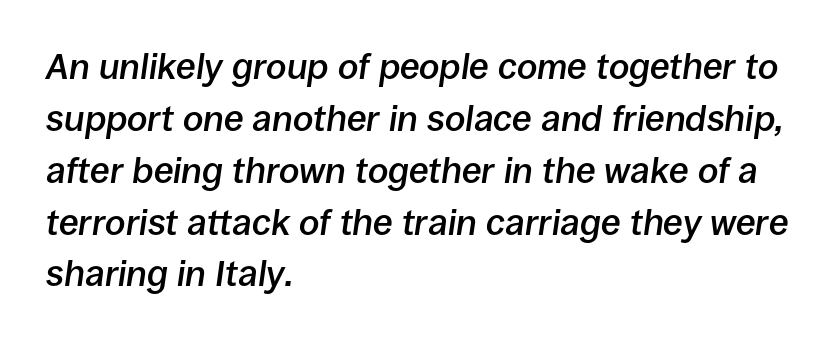
A classic flush-left, rag-right setting is used for this passage. The face used here has a pronounced slope to its letters. As a designer I'd log this as weight 600, semibold. How are the letters spaced? Ordinarily, with no added tracking.
